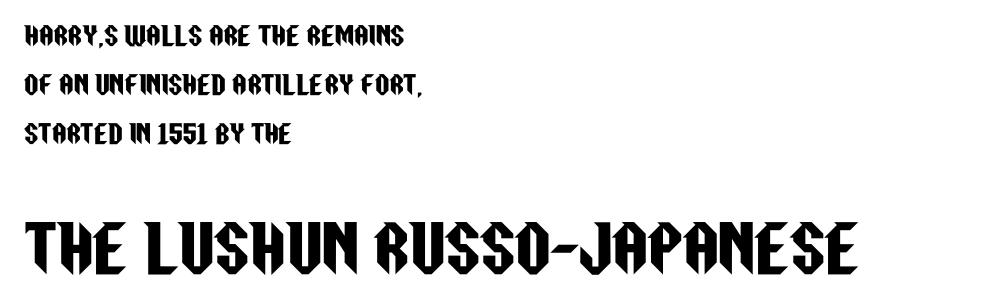
{"serif": "no", "italic": "no", "width": "condensed", "stroke_contrast": "low", "x_height": "large", "monospaced": "no", "underline": "no", "align": "left", "line_spacing": "loose", "line_spacing_ratio": 1.96, "letter_spacing": "normal", "letter_spacing_em": 0.0, "larger_block": "second", "size_ratio": 2.48, "glyph_px": 62}
